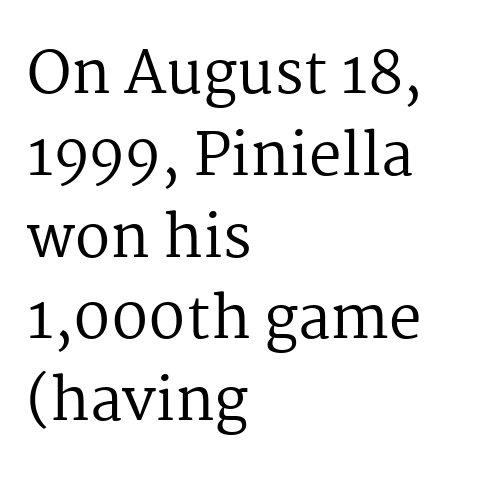
Q: Is the text bold? A: No.
Q: Is the text italic (slanted)? A: No, it is upright.
Q: Is the typeface a serif or a sans-serif typeface? A: Serif.
Q: Is the text underlined? A: No.
Q: How is the paragraph aligned? A: Left-aligned.
Q: Is the spacing between letters normal or unusually wide? A: Normal.
Q: Is the spacing between lines tight, normal or loose? A: Normal.
Q: Width (condensed, normal, or wide)? A: Normal.
Q: Stroke contrast? A: Medium.
Q: x-height? A: Medium.
Q: Monospaced? A: No.
